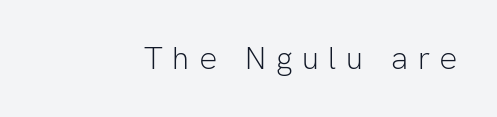
{"serif": "no", "italic": "no", "bold": "no", "weight": "light", "width": "normal", "stroke_contrast": "low", "x_height": "medium", "monospaced": "no", "underline": "no", "align": "right", "letter_spacing": "wide", "letter_spacing_em": 0.3, "glyph_px": 32}
